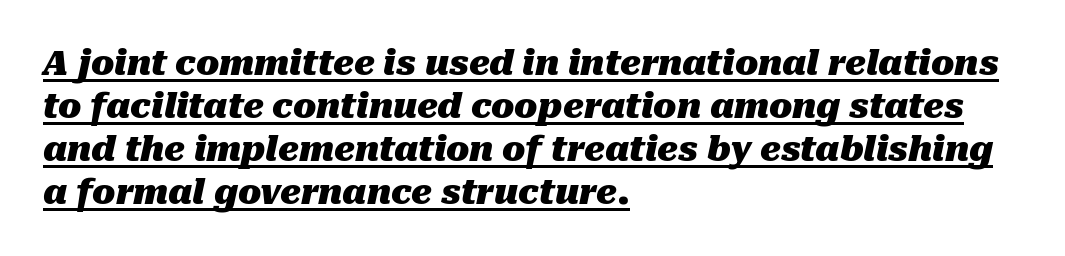
Q: Is the text bold? A: Yes.
Q: Is the text italic (slanted)? A: Yes, it leans right by about 10 degrees.
Q: Is the text underlined? A: Yes.
Q: How is the paragraph aligned? A: Left-aligned.
Q: Is the spacing between letters normal or unusually wide? A: Normal.
Q: Is the spacing between lines tight, normal or loose? A: Normal.
Q: Width (condensed, normal, or wide)? A: Normal.
Q: Stroke contrast? A: Medium.
Q: x-height? A: Medium.
Q: Monospaced? A: No.
